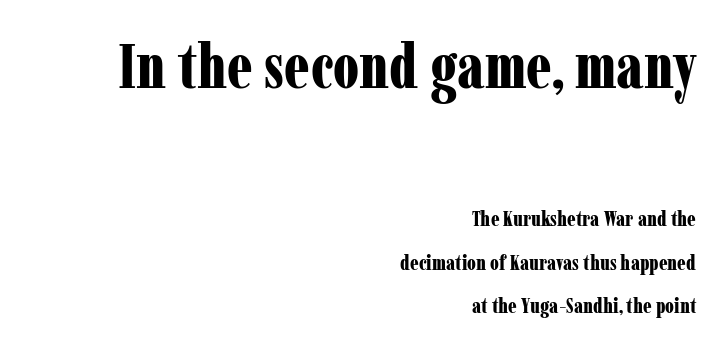
The image shows 62 px bold, condensed serif type, upright; set right-aligned, loose line spacing (2.06x), normal letter spacing, not underlined; the first (top) block is 2.95x larger; low stroke contrast and a medium x-height.
